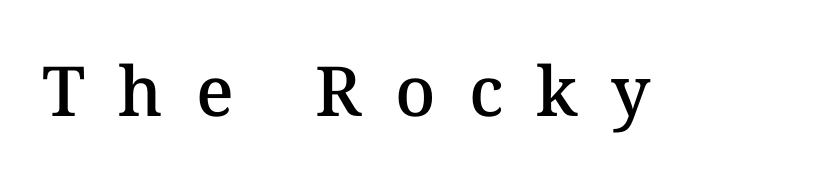
{"italic": "no", "bold": "semi", "weight": "semibold", "width": "normal", "stroke_contrast": "medium", "x_height": "medium", "monospaced": "no", "underline": "no", "letter_spacing": "wide", "letter_spacing_em": 0.48, "glyph_px": 69}
